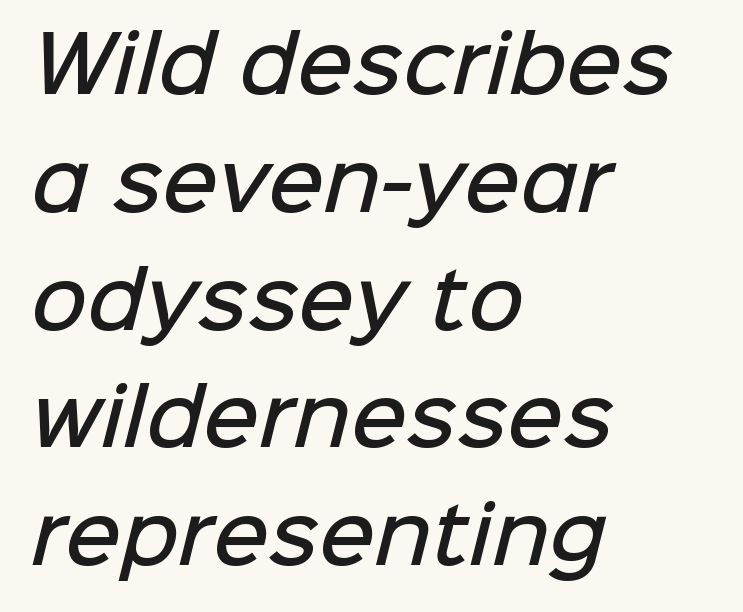
{"serif": "no", "bold": "semi", "weight": "semibold", "width": "normal", "stroke_contrast": "low", "x_height": "medium", "monospaced": "no", "underline": "no", "align": "left", "line_spacing": "normal", "line_spacing_ratio": 1.53, "letter_spacing": "normal", "letter_spacing_em": 0.0, "glyph_px": 77}
